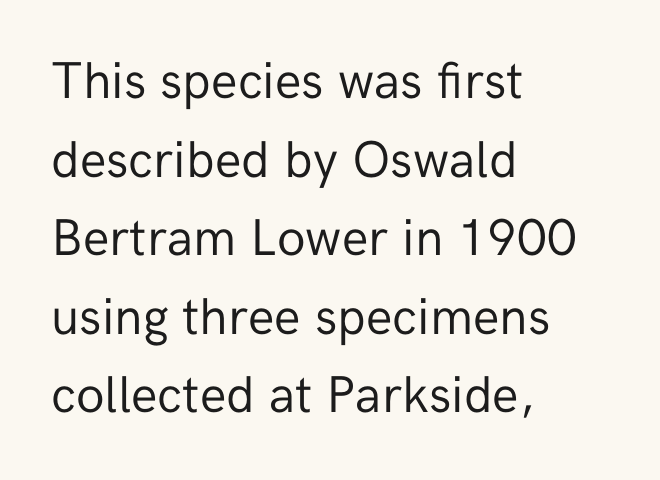
Weight: not bold — regular or lighter. Grotesque or geometric, the face here clearly has no serifs. Honestly, there is no underline to notice here at all. Leading matches the norm, producing a regular column. Style check: upright.
